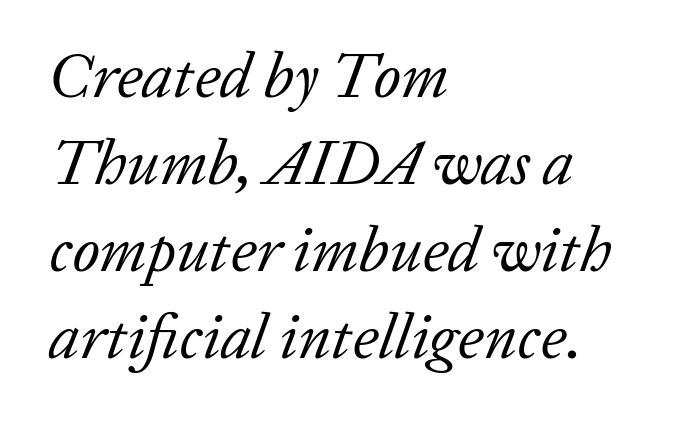
Q: Is the text bold? A: No.
Q: Is the text italic (slanted)? A: Yes, it leans right by about 20 degrees.
Q: Is the typeface a serif or a sans-serif typeface? A: Serif.
Q: Is the text underlined? A: No.
Q: How is the paragraph aligned? A: Left-aligned.
Q: Is the spacing between letters normal or unusually wide? A: Normal.
Q: Is the spacing between lines tight, normal or loose? A: Normal.
Q: Width (condensed, normal, or wide)? A: Normal.
Q: Stroke contrast? A: Low.
Q: x-height? A: Medium.
Q: Monospaced? A: No.
